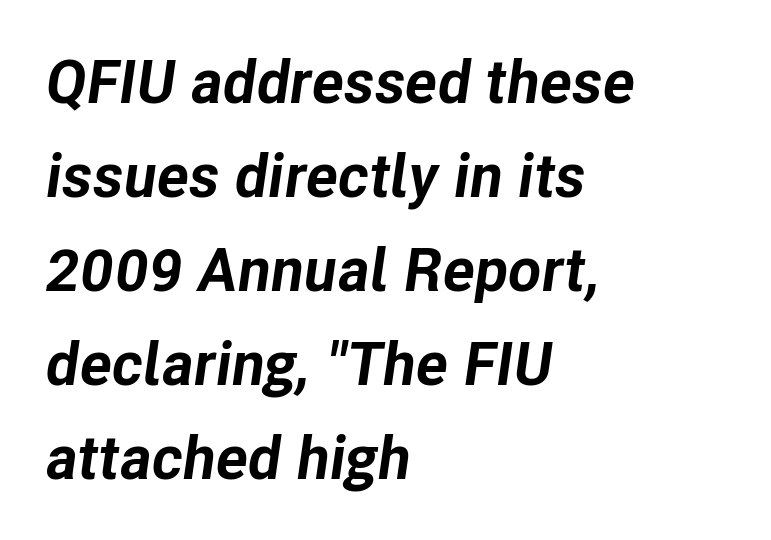
How heavy is the stroke? Heavy — this is a bold. Leftover space on each line is placed entirely after the last word. Letters rest on an invisible, unmarked baseline. Is there much room between lines? A standard amount, neither cramped nor airy. The whole block is typeset with a tilt. Do the characters align in a grid? No, the font is proportional.
